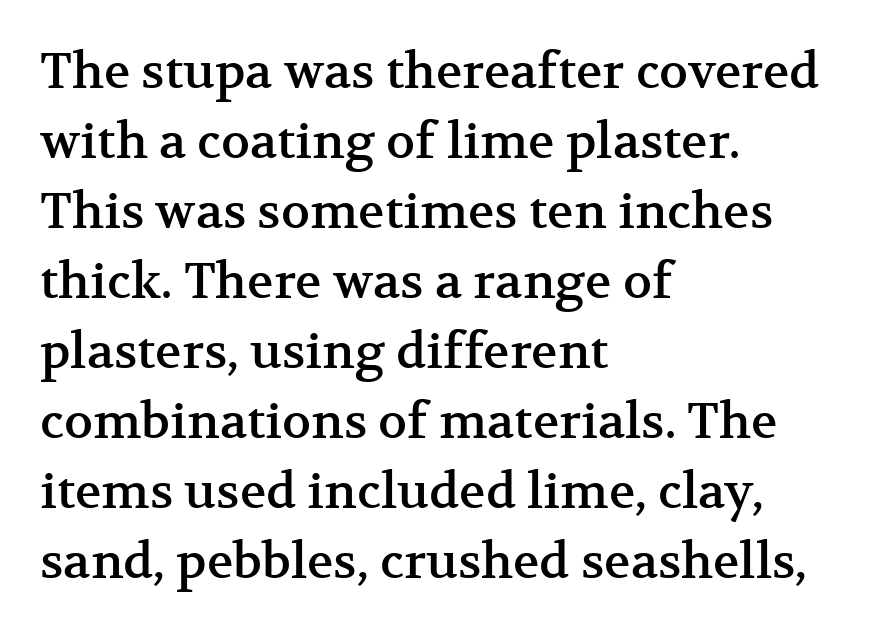
The image shows 49 px serif type, upright; set left-aligned, normal line spacing (1.43x), normal letter spacing, not underlined; medium stroke contrast and a medium x-height.
